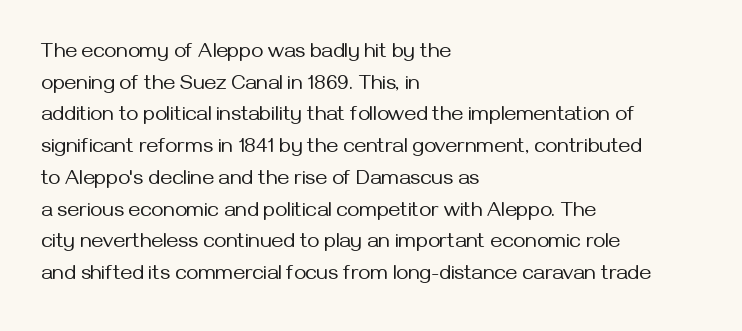
The image shows 21 px text type, upright; set left-aligned, normal line spacing (1.51x), normal letter spacing, not underlined.
